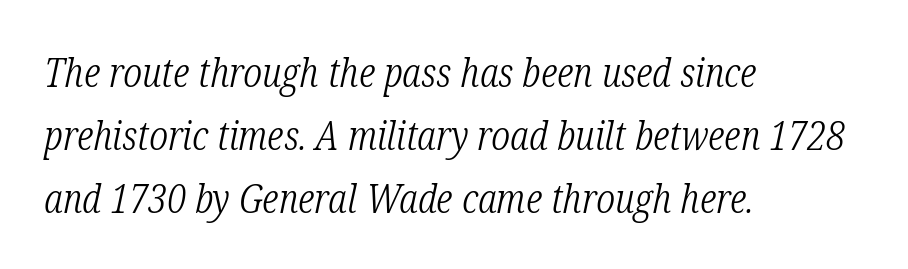
The image shows 40 px light, condensed serif type, italic (leaning right); set left-aligned, normal line spacing (1.57x), normal letter spacing, not underlined; low stroke contrast and a medium x-height.
